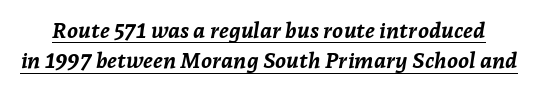
Is there an underline? Yes — a line sits under the letters. Leading: standard. Characters are canted at an angle relative to the baseline's perpendicular. Characters follow at the spacing the type designer built in.
